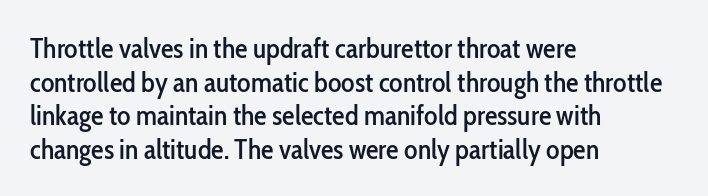
Lines of text with bare space underneath. Typographically, this falls in the sans-serif category. Horizontal alignment here is leftward, the default for most running prose. If you drew a line through each stem, it would be perfectly vertical. Spacing between characters is what you'd get straight out of the box. Character widths vary here, with narrow letters taking less room than wide ones.
